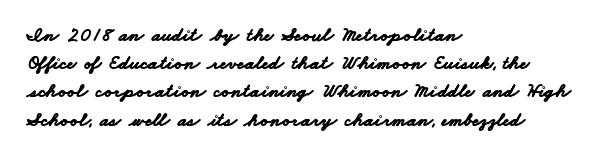
Q: Is the text bold? A: Yes.
Q: Is the text underlined? A: No.
Q: How is the paragraph aligned? A: Left-aligned.
Q: Is the spacing between letters normal or unusually wide? A: Normal.
Q: Is the spacing between lines tight, normal or loose? A: Normal.
